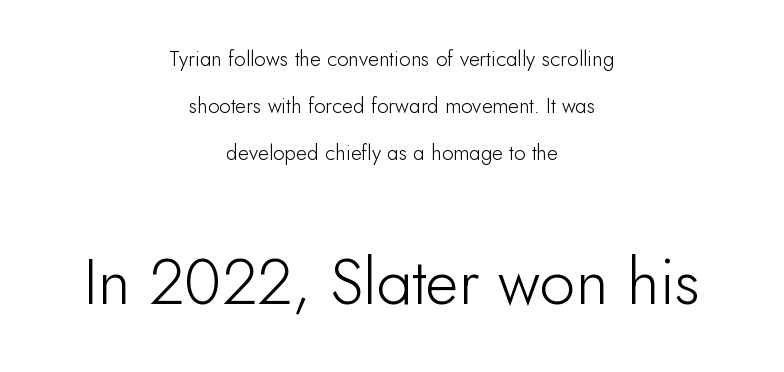
{"serif": "no", "italic": "no", "width": "normal", "stroke_contrast": "low", "x_height": "small", "monospaced": "no", "underline": "no", "align": "center", "line_spacing": "loose", "line_spacing_ratio": 2.24, "letter_spacing": "normal", "letter_spacing_em": 0.0, "larger_block": "second", "size_ratio": 3.05, "glyph_px": 64}
